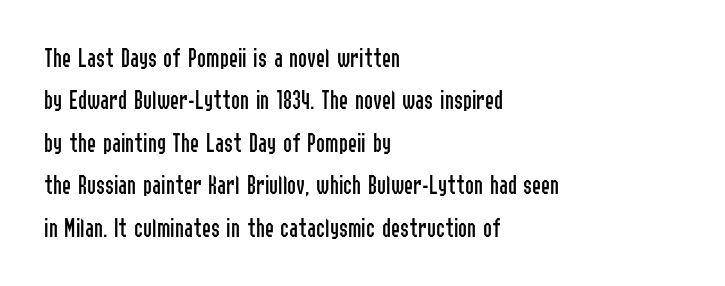
{"italic": "no", "bold": "no", "underline": "no", "align": "left", "line_spacing": "normal", "line_spacing_ratio": 1.57, "letter_spacing": "normal", "letter_spacing_em": 0.0, "glyph_px": 27}
